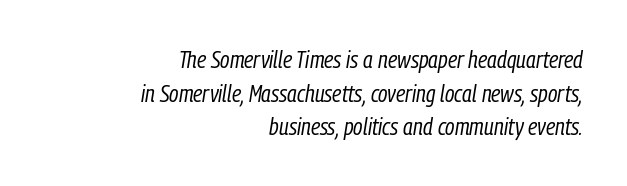
Q: Is the text bold? A: No.
Q: Is the text italic (slanted)? A: Yes, it leans right by about 9 degrees.
Q: Is the text underlined? A: No.
Q: How is the paragraph aligned? A: Right-aligned.
Q: Is the spacing between letters normal or unusually wide? A: Normal.
Q: Is the spacing between lines tight, normal or loose? A: Normal.
